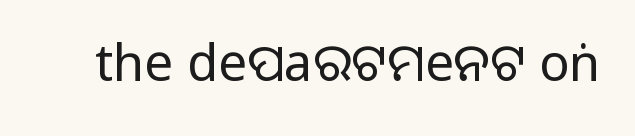
The image shows 51 px regular-weight sans-serif type, upright; set normal letter spacing, not underlined; low stroke contrast and a large x-height.
